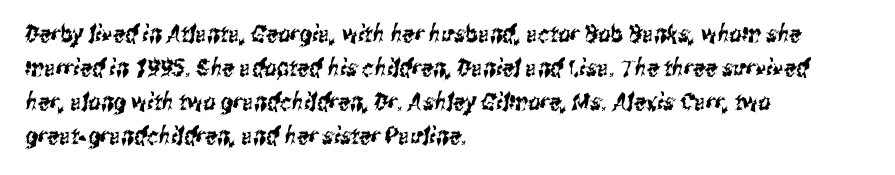
{"underline": "no", "align": "left", "line_spacing": "normal", "line_spacing_ratio": 1.42, "letter_spacing": "normal", "letter_spacing_em": 0.0, "glyph_px": 24}
